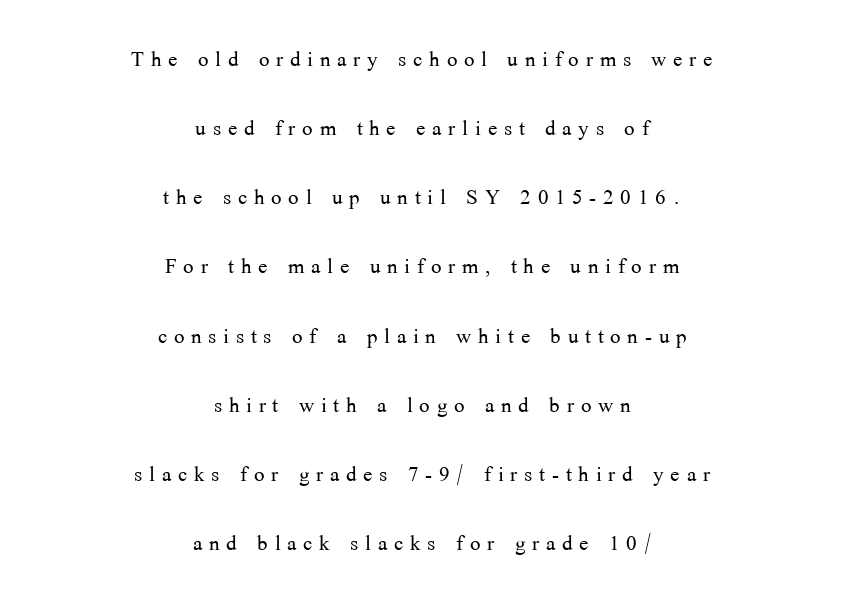
{"serif": "yes", "italic": "no", "bold": "no", "weight": "light", "width": "normal", "stroke_contrast": "medium", "x_height": "medium", "monospaced": "no", "underline": "no", "align": "center", "line_spacing": "loose", "line_spacing_ratio": 2.47, "letter_spacing": "wide", "letter_spacing_em": 0.24, "glyph_px": 28}
